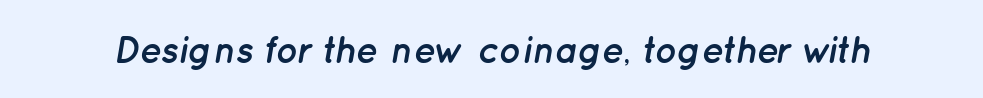
This rendering leaves character spacing at its baseline value. Heavy-handed strokes throughout: this text is bold. Unmarked baselines from the first word to the last. Is the type slanted? Yes — the strokes lean at a clear angle. Here the designer chose a conventional face with non-uniform glyph widths.
